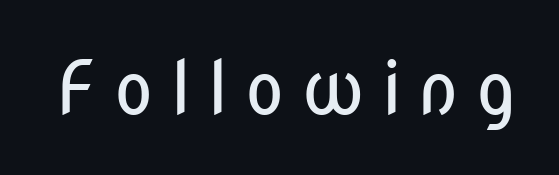
Lines of text with bare space underneath. The typeface has the unassuming heft of standard copy or less. The letters are spread apart with noticeably loose tracking. What kind of face is this? One without serifs — a sans. Do the characters align in a grid? No, the font is proportional. Posture: vertical.
